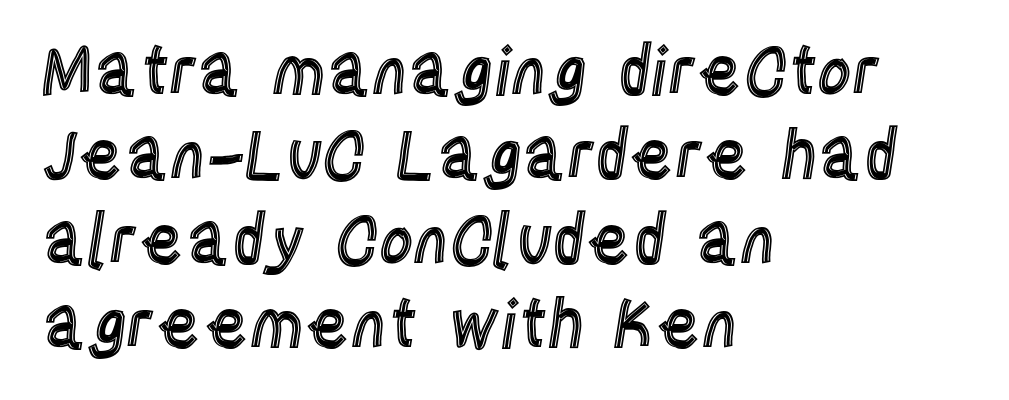
The image shows 67 px condensed type; set left-aligned, normal line spacing (1.26x), normal letter spacing, not underlined; a large x-height.
